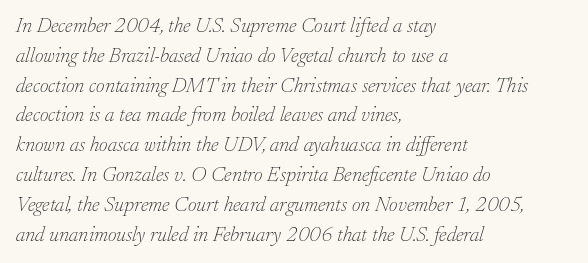
The image shows 21 px text type, italic (leaning right); set left-aligned, normal line spacing (1.42x), normal letter spacing, not underlined.
